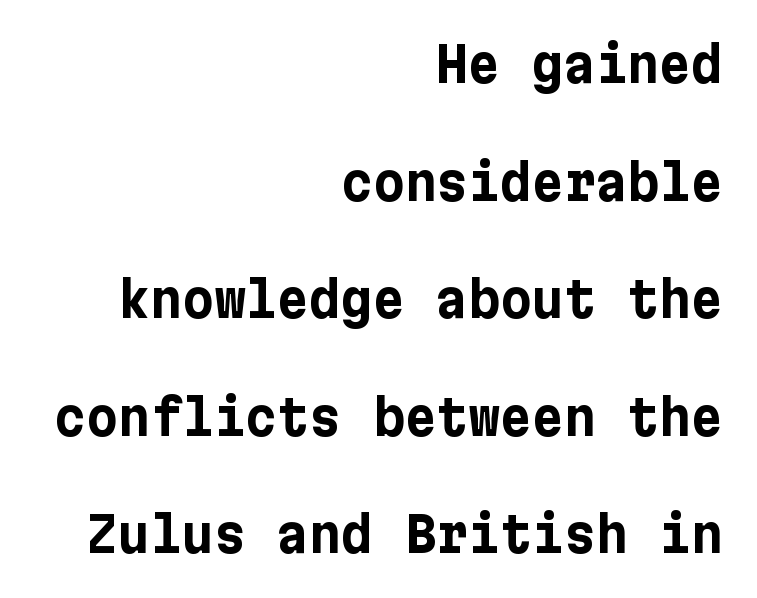
The image shows 49 px bold sans-serif type, upright; set right-aligned, loose line spacing (2.4x), normal letter spacing, not underlined; low stroke contrast and a medium x-height.
